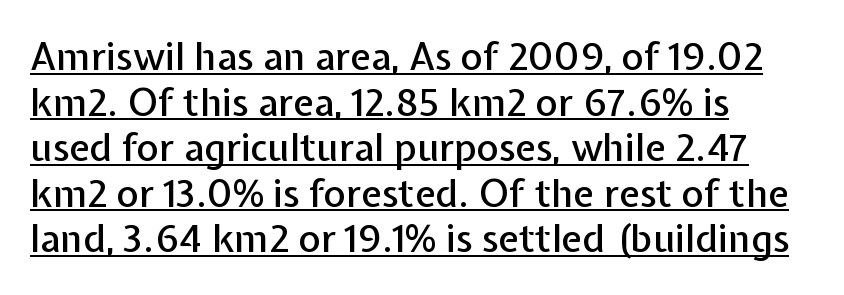
The image shows 38 px sans-serif type, upright; set left-aligned, line spacing 1.2x, normal letter spacing, underlined; low stroke contrast and a medium x-height.
